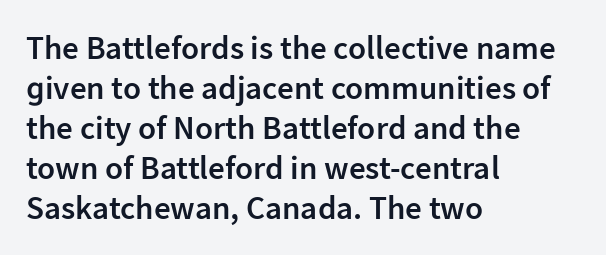
Q: Is the text bold? A: Semi-bold.
Q: Is the text italic (slanted)? A: No, it is upright.
Q: Is the typeface a serif or a sans-serif typeface? A: Sans-serif.
Q: Is the text underlined? A: No.
Q: How is the paragraph aligned? A: Left-aligned.
Q: Is the spacing between letters normal or unusually wide? A: Normal.
Q: Width (condensed, normal, or wide)? A: Normal.
Q: Stroke contrast? A: Low.
Q: x-height? A: Medium.
Q: Monospaced? A: No.
